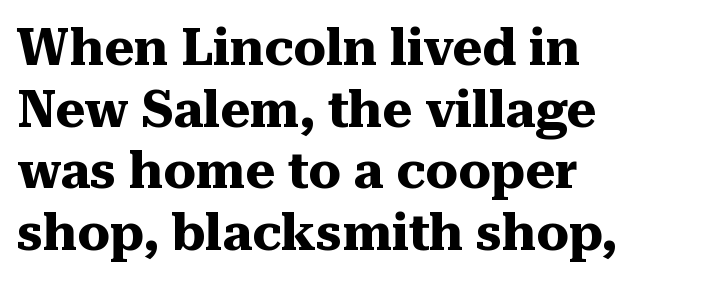
Heft: maximum for text — a bold. Each letter keeps its own natural width here, so spacing adapts to shape. The specimen omits any rule beneath the text block's lines. The lettering stays uniformly vertical, giving the passage a roman look.
